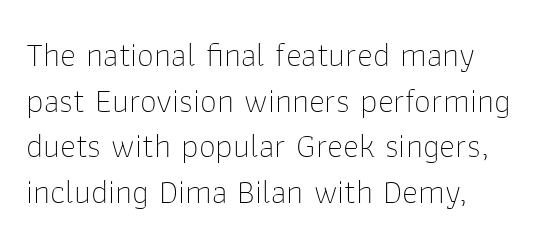
The lines are quadded left. No feet cap the strokes, marking this as sans-serif type. A roman cut, with each character standing at attention. Stems here are at most as thick as an everyday book face. Descenders are the only things crossing below the line. Vertically, the passage feels balanced, rows spaced as you'd expect.
